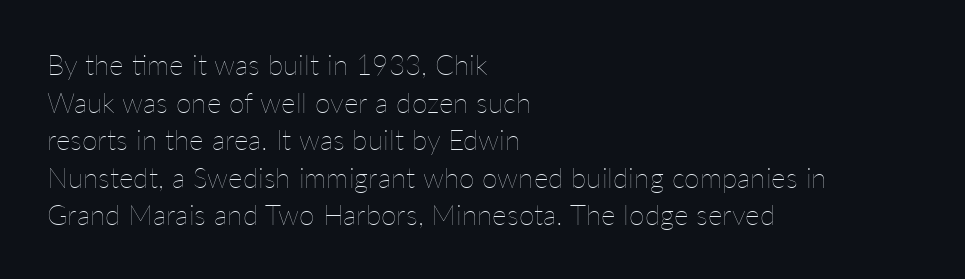
The image shows 28 px thin type, upright; set left-aligned, normal line spacing (1.34x), normal letter spacing, not underlined; low stroke contrast and a medium x-height.
